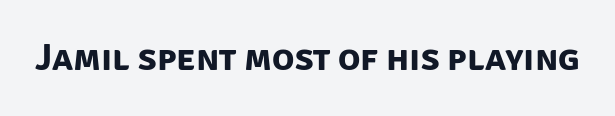
There is no visible air inserted between adjacent glyphs. Underlining? Definitely not there. To sum up the face: it is a sans, with no serifs. The face used here is proportionally spaced, like ordinary book or web type. Weight: bold.
